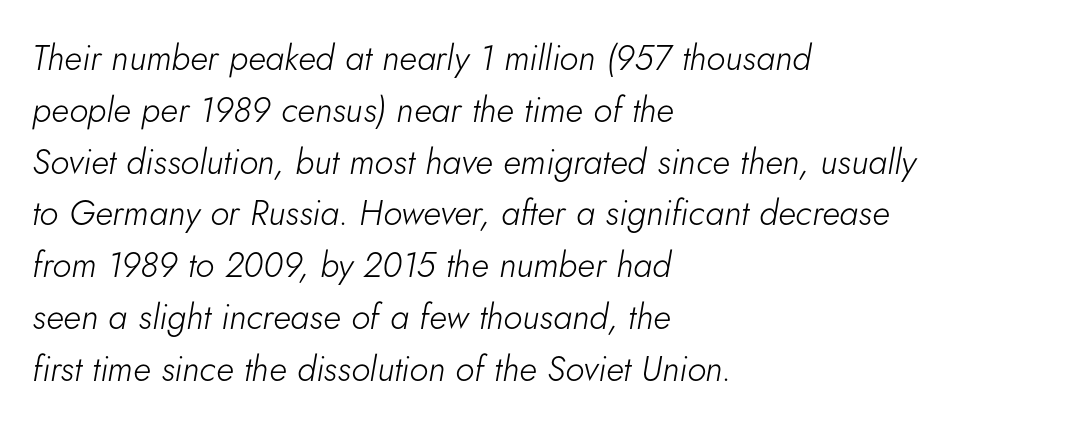
Q: Is the text bold? A: No.
Q: Is the text italic (slanted)? A: Yes, it leans right by about 5 degrees.
Q: Is the text underlined? A: No.
Q: How is the paragraph aligned? A: Left-aligned.
Q: Is the spacing between letters normal or unusually wide? A: Normal.
Q: Is the spacing between lines tight, normal or loose? A: Normal.
Q: Width (condensed, normal, or wide)? A: Normal.
Q: Stroke contrast? A: Low.
Q: x-height? A: Small.
Q: Monospaced? A: No.
